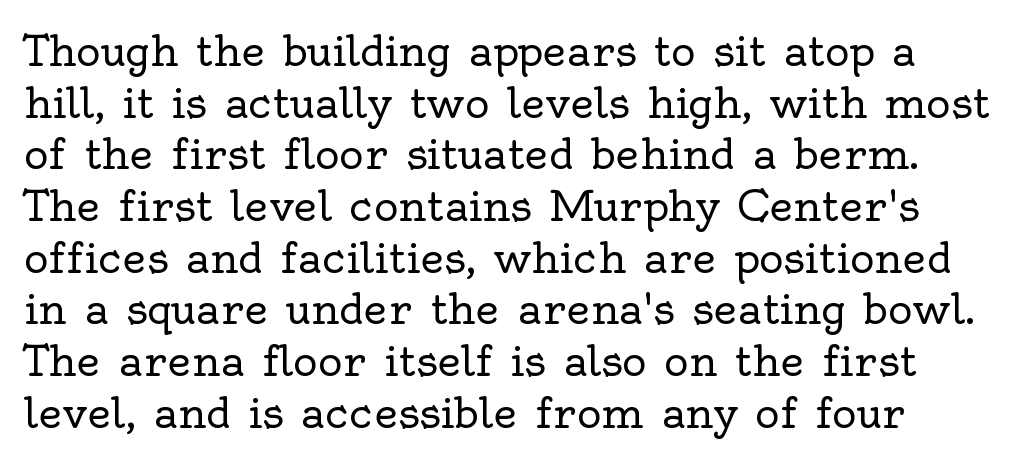
The image shows 42 px regular-weight serif type, upright; set line spacing 1.23x, normal letter spacing, not underlined; a small x-height.
